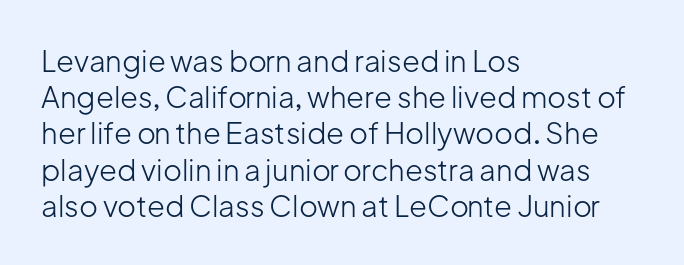
{"serif": "no", "italic": "no", "bold": "no", "weight": "light", "width": "normal", "stroke_contrast": "low", "x_height": "medium", "monospaced": "no", "underline": "no", "align": "left", "line_spacing": "normal", "line_spacing_ratio": 1.25, "letter_spacing": "normal", "letter_spacing_em": 0.0, "glyph_px": 29}
